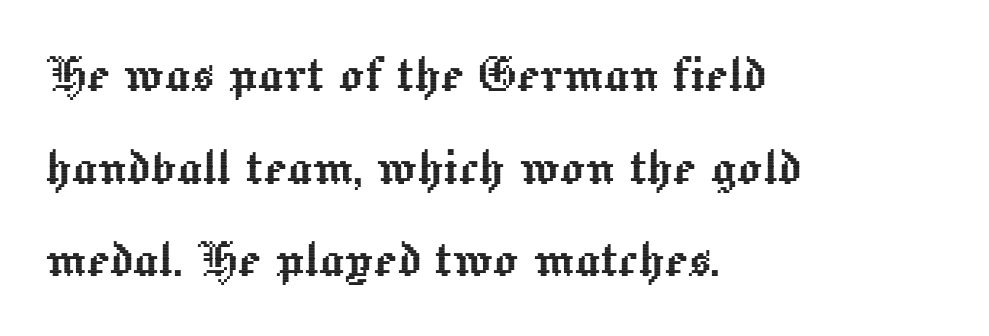
Where is the straight margin? On the left. Do the characters align in a grid? No, the font is proportional. Each row of text sits above clean, open space. Compared with typical body copy, the letter spacing here is the same.
